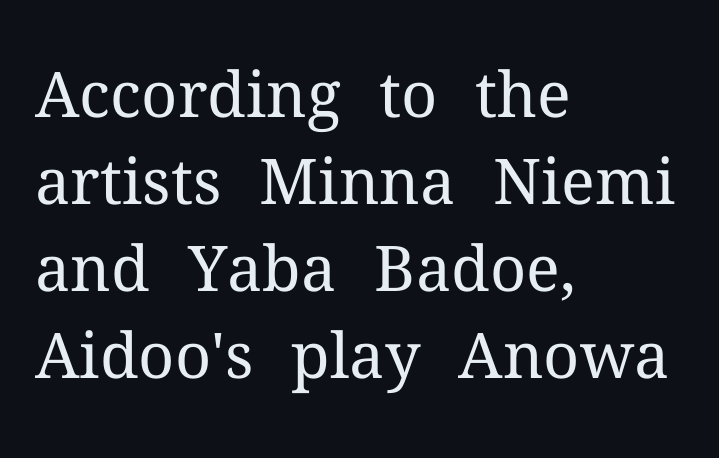
A classic flush-left, rag-right setting is used for this passage. Posture: straight, roman, zero tilt. Rows of type keep a routine distance in the vertical direction. Note the varied advance widths — an 'i' is clearly narrower than an 'm'. No chunkiness to these letters — they're not bold. Classification — serif.
